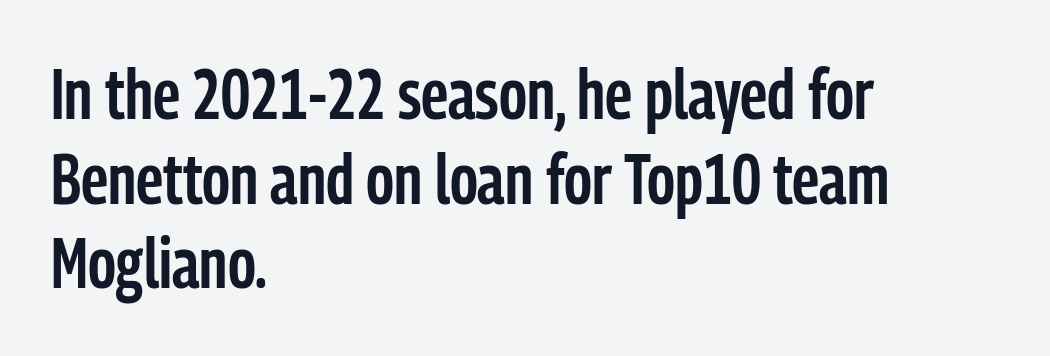
The sample has been set in demibold, a notch under bold. Leftover space on each line is placed entirely after the last word. Proportional: the letters do not fall into vertical columns. The lettering holds an erect, upright posture throughout. This rendering employs a face without finishing strokes, i.e., a sans-serif.
